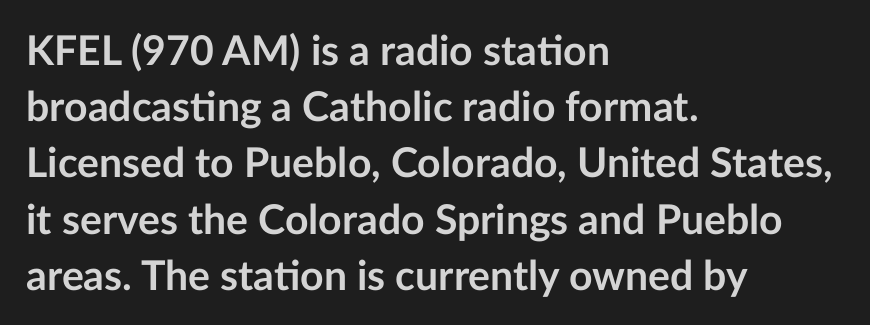
{"serif": "no", "italic": "no", "bold": "yes", "weight": "semibold", "width": "normal", "stroke_contrast": "low", "x_height": "medium", "monospaced": "no", "underline": "no", "align": "left", "line_spacing": "normal", "line_spacing_ratio": 1.37, "letter_spacing": "normal", "letter_spacing_em": 0.0, "glyph_px": 41}
